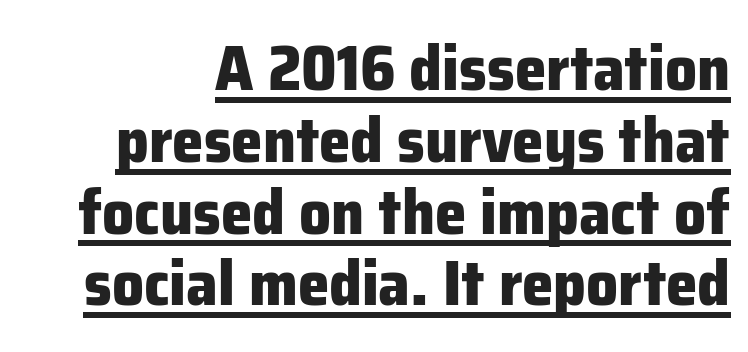
Summary of vertical rhythm: compact, with narrow interline spacing. The face used here appears with an underline applied. The letters carry no serifs — their stems end cleanly without finishing strokes. The type is set solid horizontally, with unmodified tracking. These lines are rendered in a variable-pitch font.
